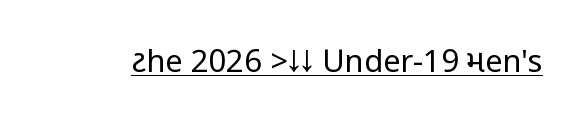
The image shows 31 px regular-weight, condensed sans-serif type, upright; set normal letter spacing, underlined; low stroke contrast.
